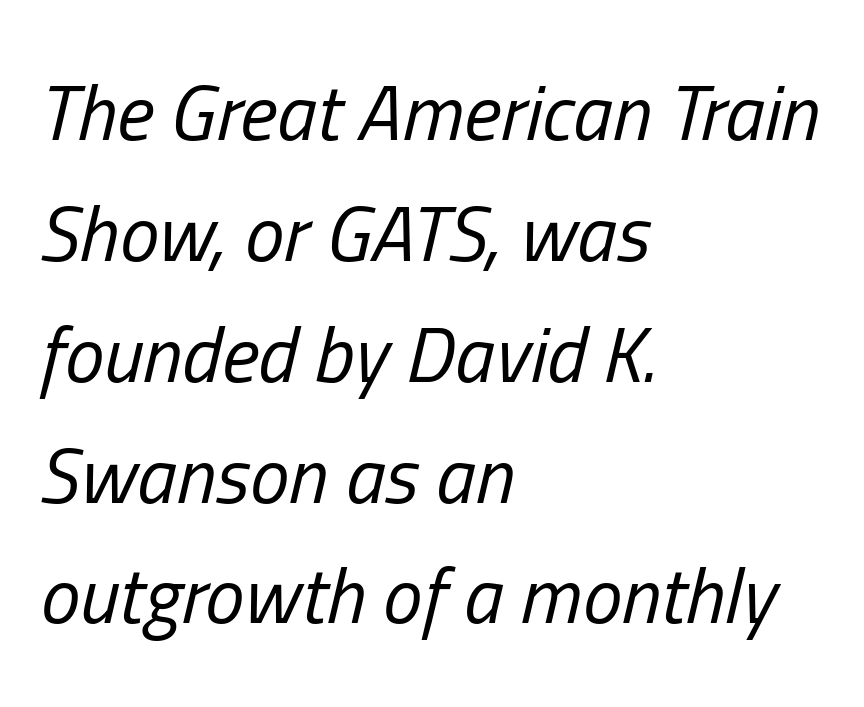
{"italic": "yes", "lean": "right", "slant_degrees": 13, "bold": "no", "weight": "regular", "width": "condensed", "stroke_contrast": "low", "x_height": "medium", "monospaced": "no", "underline": "no", "align": "left", "line_spacing": "normal", "line_spacing_ratio": 1.53, "letter_spacing": "normal", "letter_spacing_em": 0.0, "glyph_px": 79}
